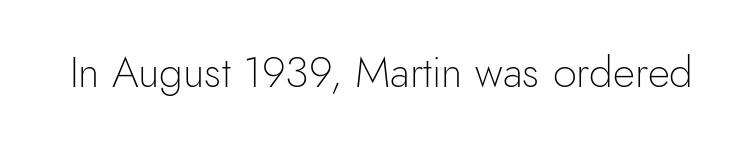
Nobody touched the tracking dial on this one. Spacing verdict: proportional, widths tailored to each character. The lettering stays uniformly vertical, giving the passage a roman look. Unlike a traditional serif, this face leaves its strokes unadorned. Lines of text with bare space underneath.
